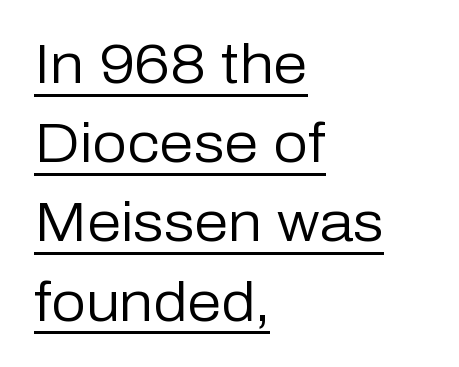
The image shows 55 px regular-weight sans-serif type, upright; set left-aligned, normal line spacing (1.44x), normal letter spacing, underlined; low stroke contrast and a medium x-height.
